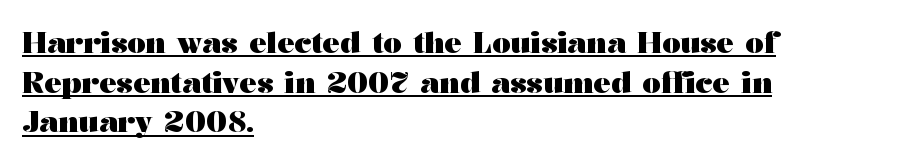
Q: Is the text bold? A: Yes.
Q: Is the text italic (slanted)? A: No, it is upright.
Q: Is the typeface a serif or a sans-serif typeface? A: Serif.
Q: Is the text underlined? A: Yes.
Q: How is the paragraph aligned? A: Left-aligned.
Q: Is the spacing between letters normal or unusually wide? A: Normal.
Q: Is the spacing between lines tight, normal or loose? A: Normal.
Q: Width (condensed, normal, or wide)? A: Wide.
Q: Stroke contrast? A: Medium.
Q: x-height? A: Medium.
Q: Monospaced? A: No.
